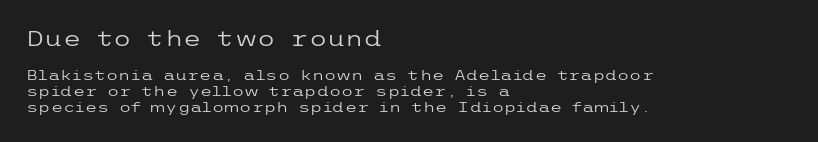
{"italic": "no", "bold": "no", "underline": "no", "align": "left", "line_spacing": "tight", "line_spacing_ratio": 1.14, "letter_spacing": "normal", "letter_spacing_em": 0.0, "larger_block": "first", "size_ratio": 1.5, "glyph_px": 21}
